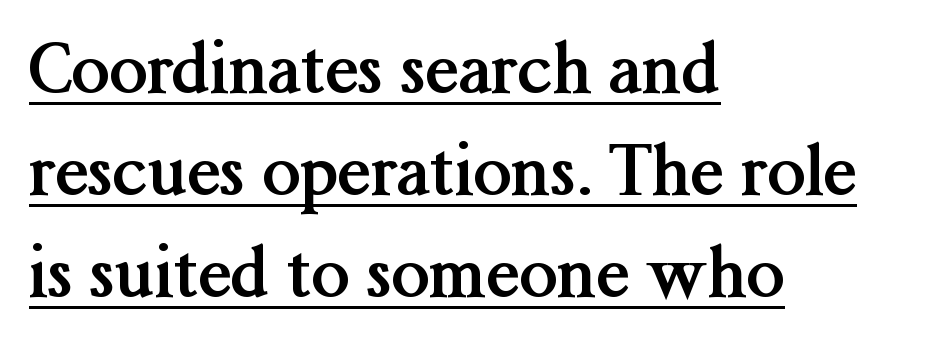
The image shows 68 px semibold serif type, upright; set left-aligned, normal line spacing (1.5x), normal letter spacing, underlined; medium stroke contrast and a medium x-height.
